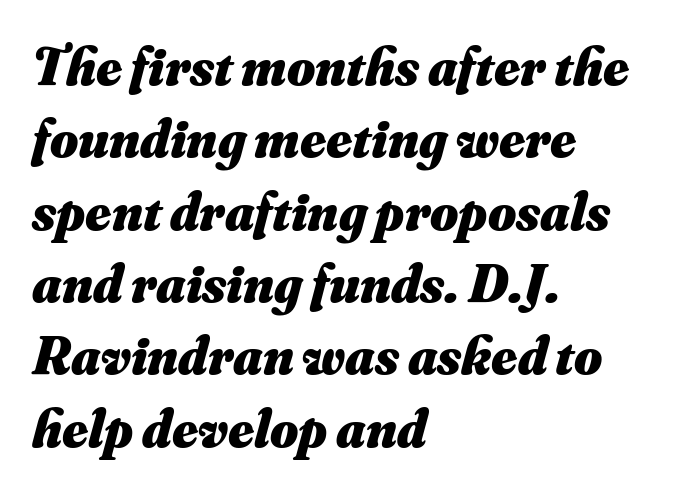
{"italic": "yes", "lean": "right", "slant_degrees": 16, "bold": "yes", "weight": "heavy", "width": "normal", "stroke_contrast": "medium", "x_height": "small", "monospaced": "no", "underline": "no", "align": "left", "line_spacing": "normal", "line_spacing_ratio": 1.34, "letter_spacing": "normal", "letter_spacing_em": 0.0, "glyph_px": 54}
